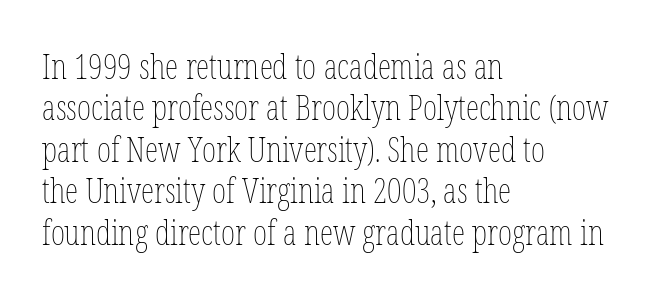
The image shows 34 px thin, condensed type, upright; set left-aligned, line spacing 1.22x, normal letter spacing, not underlined; low stroke contrast and a medium x-height.
